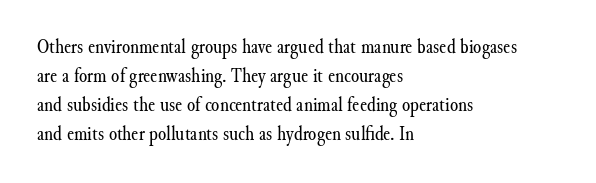
The image shows 21 px text type, upright; set left-aligned, normal line spacing (1.38x), normal letter spacing, not underlined.
